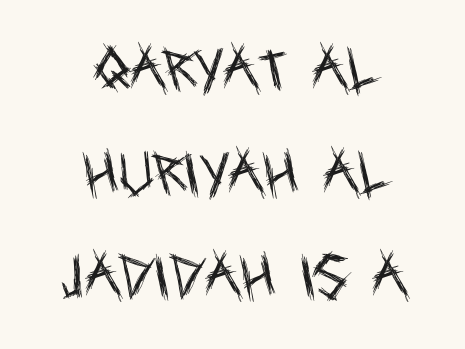
The image shows 48 px regular-weight, condensed sans-serif type, upright; set centered, loose line spacing (2.16x), normal letter spacing, not underlined; a large x-height.
